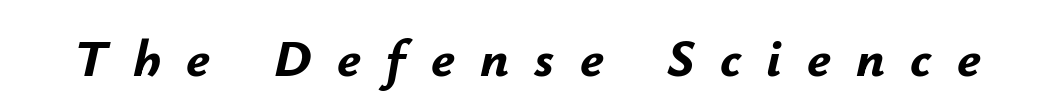
{"italic": "yes", "lean": "right", "slant_degrees": 12, "bold": "yes", "weight": "bold", "width": "normal", "stroke_contrast": "low", "x_height": "small", "monospaced": "no", "underline": "no", "letter_spacing": "wide", "letter_spacing_em": 0.48, "glyph_px": 53}
